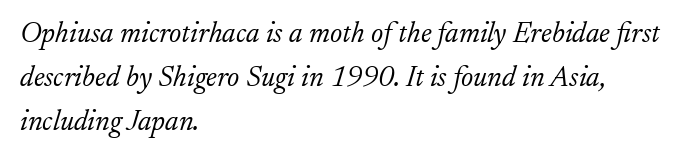
How are the letters spaced? Ordinarily, with no added tracking. The typeface chosen for these lines features serifs. Every row of glyphs begins at an identical x-position on the left. Style check: oblique. The cut favours lightness, reaching ordinary text weight at its darkest. Any mark beneath the type? The region is blank.
